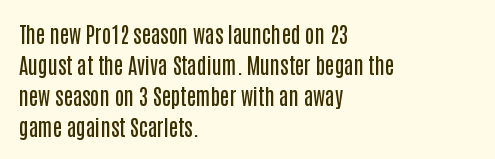
Q: Is the text bold? A: Semi-bold.
Q: Is the text italic (slanted)? A: No, it is upright.
Q: Is the text underlined? A: No.
Q: How is the paragraph aligned? A: Left-aligned.
Q: Is the spacing between letters normal or unusually wide? A: Normal.
Q: Is the spacing between lines tight, normal or loose? A: Normal.
